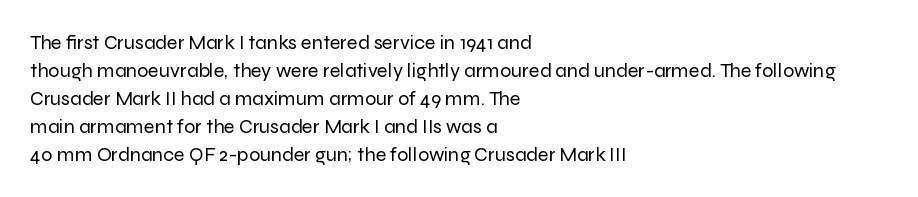
A roman cut, with each character standing at attention. Compared with a centered layout, this one pins lines to the left instead. Evenly set lines give the paragraph a standard silhouette. Heft: none added — not bold. The baseline area is clear.
